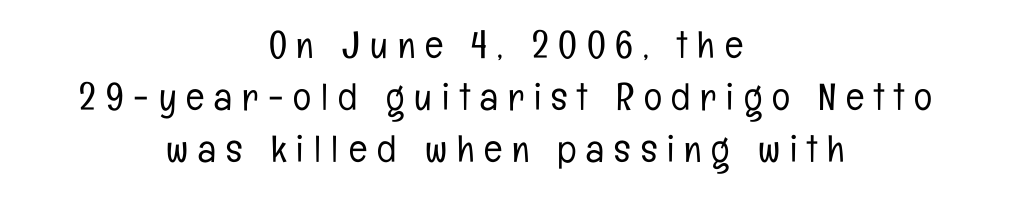
Note the varied advance widths — an 'i' is clearly narrower than an 'm'. Line spacing here is normal. Quick note: not italic, upright. Substantial extra tracking has been applied to these lines.
